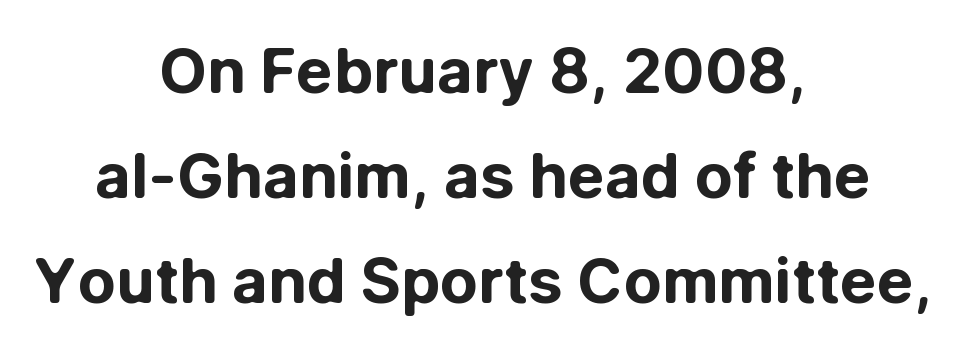
The rendering uses a bold face; every stroke is thick and dark. The typeface chosen for these lines omits serifs. Lines of text with bare space underneath. Inter-character spacing is left at the font's built-in metrics. Vertically, the passage feels balanced, rows spaced as you'd expect.
